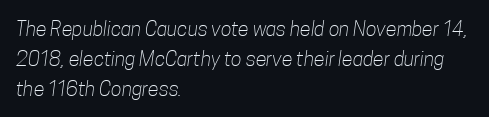
Reading down the block, your eye returns to a fixed left position each line. A normal amount of white space separates one row of letters from the next. Counters stay open thanks to moderate or lighter strokes. Lines of text with bare space underneath. The line texture is even and compact thanks to regular tracking.
